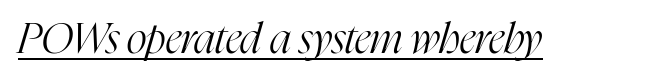
{"serif": "yes", "italic": "yes", "lean": "right", "slant_degrees": 16, "bold": "no", "weight": "light", "width": "condensed", "stroke_contrast": "high", "x_height": "medium", "monospaced": "no", "underline": "yes", "letter_spacing": "normal", "letter_spacing_em": 0.0, "glyph_px": 43}
